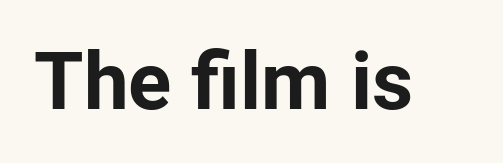
Q: Is the text bold? A: Yes.
Q: Is the text italic (slanted)? A: No, it is upright.
Q: Is the typeface a serif or a sans-serif typeface? A: Sans-serif.
Q: Is the text underlined? A: No.
Q: Is the spacing between letters normal or unusually wide? A: Normal.
Q: Width (condensed, normal, or wide)? A: Normal.
Q: Stroke contrast? A: Low.
Q: x-height? A: Medium.
Q: Monospaced? A: No.
